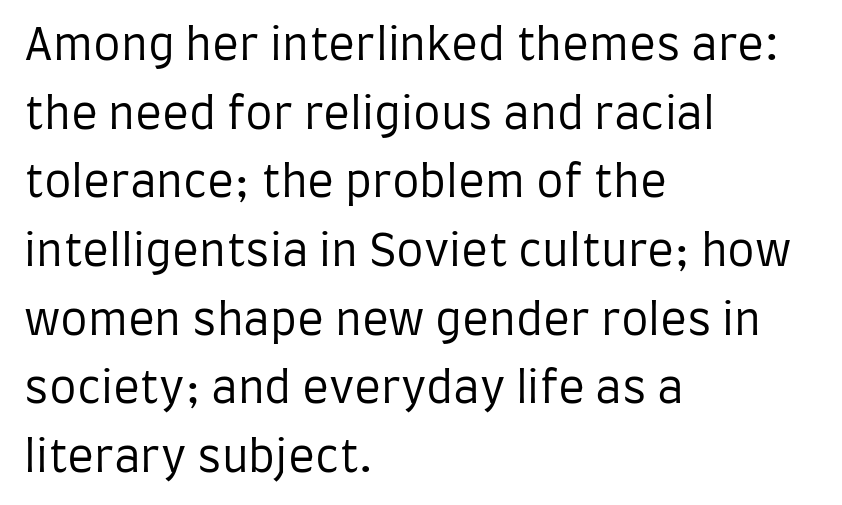
Q: Is the text bold? A: No.
Q: Is the text italic (slanted)? A: No, it is upright.
Q: Is the typeface a serif or a sans-serif typeface? A: Sans-serif.
Q: Is the text underlined? A: No.
Q: How is the paragraph aligned? A: Left-aligned.
Q: Is the spacing between letters normal or unusually wide? A: Normal.
Q: Is the spacing between lines tight, normal or loose? A: Normal.
Q: Width (condensed, normal, or wide)? A: Condensed.
Q: Stroke contrast? A: Low.
Q: x-height? A: Large.
Q: Monospaced? A: No.
